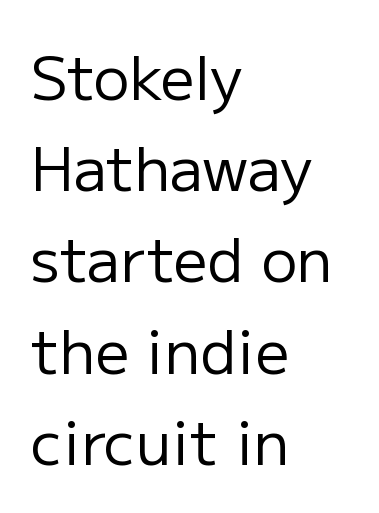
Q: Is the text bold? A: No.
Q: Is the text italic (slanted)? A: No, it is upright.
Q: Is the typeface a serif or a sans-serif typeface? A: Sans-serif.
Q: Is the text underlined? A: No.
Q: How is the paragraph aligned? A: Left-aligned.
Q: Is the spacing between letters normal or unusually wide? A: Normal.
Q: Is the spacing between lines tight, normal or loose? A: Normal.
Q: Width (condensed, normal, or wide)? A: Normal.
Q: Stroke contrast? A: Low.
Q: x-height? A: Medium.
Q: Monospaced? A: No.
